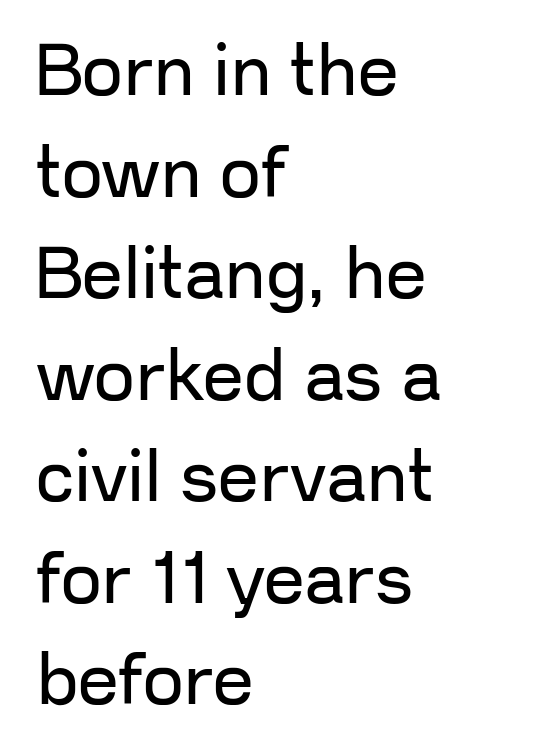
Q: Is the text bold? A: No.
Q: Is the text italic (slanted)? A: No, it is upright.
Q: Is the typeface a serif or a sans-serif typeface? A: Sans-serif.
Q: Is the text underlined? A: No.
Q: How is the paragraph aligned? A: Left-aligned.
Q: Is the spacing between letters normal or unusually wide? A: Normal.
Q: Is the spacing between lines tight, normal or loose? A: Normal.
Q: Width (condensed, normal, or wide)? A: Normal.
Q: Stroke contrast? A: Low.
Q: x-height? A: Medium.
Q: Monospaced? A: No.
